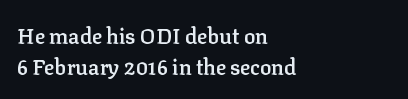
The image shows 21 px text type, upright; set left-aligned, normal line spacing (1.46x), normal letter spacing, not underlined.
